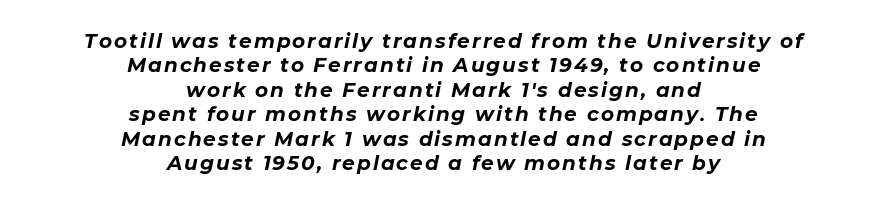
Only glyphs here, with clear space below each row. The specimen reads as italic at a glance. Compared with an ordinary text face, these strokes are far heavier — a full bold. The typesetter chose a symmetrical, centered arrangement here.
